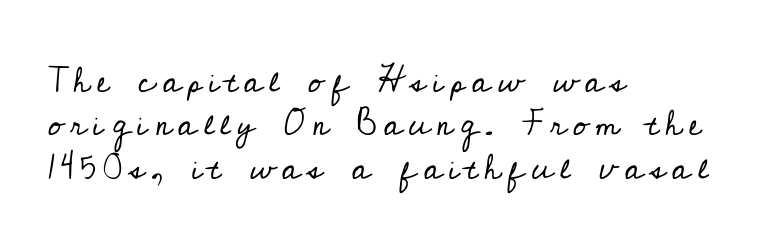
Q: Is the text bold? A: No.
Q: Is the text italic (slanted)? A: Yes.
Q: Is the typeface a serif or a sans-serif typeface? A: Serif.
Q: Is the text underlined? A: No.
Q: How is the paragraph aligned? A: Left-aligned.
Q: Width (condensed, normal, or wide)? A: Normal.
Q: Stroke contrast? A: Low.
Q: x-height? A: Small.
Q: Monospaced? A: No.
